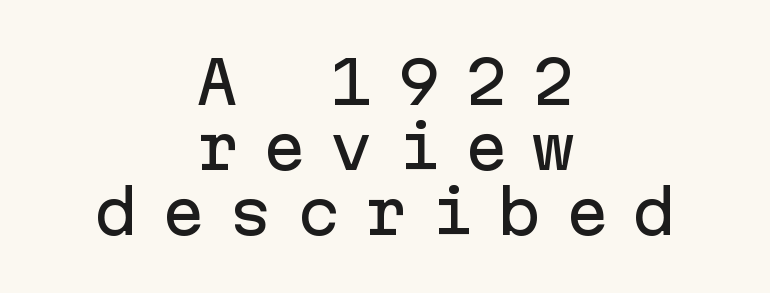
These lines are rendered in a fixed-pitch font. The gap between lines stays unmarked. Inter-character spacing is expanded well beyond the font's built-in metrics. Rendered with straight, roman letterforms.
